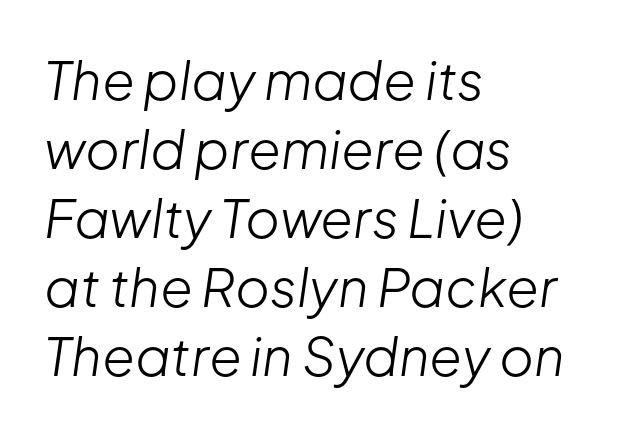
The image shows 53 px light type, italic (leaning right); set left-aligned, normal line spacing (1.3x), normal letter spacing, not underlined; low stroke contrast and a medium x-height.
